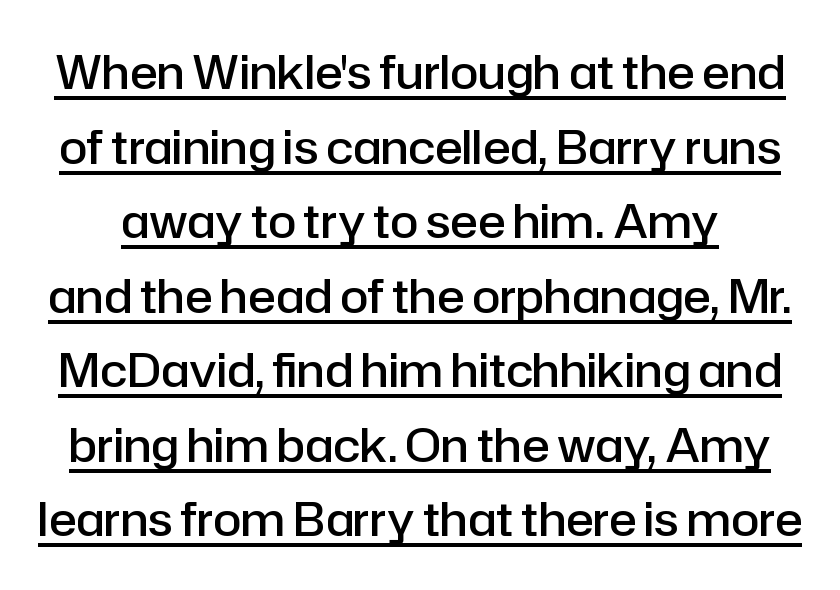
Q: Is the text bold? A: Semi-bold.
Q: Is the text italic (slanted)? A: No, it is upright.
Q: Is the typeface a serif or a sans-serif typeface? A: Sans-serif.
Q: Is the text underlined? A: Yes.
Q: Is the spacing between letters normal or unusually wide? A: Normal.
Q: Is the spacing between lines tight, normal or loose? A: Normal.
Q: Width (condensed, normal, or wide)? A: Normal.
Q: Stroke contrast? A: Low.
Q: x-height? A: Medium.
Q: Monospaced? A: No.
